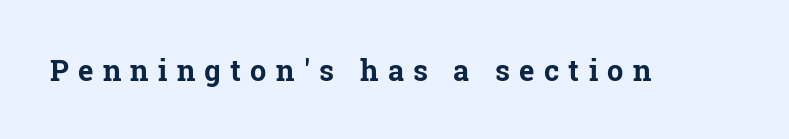
A typesetter would call this heavily tracked-out type. You could not count columns in this text — the font is proportionally spaced. The strokes are fattened all the way to bold. The designer went with a serif here, giving each stem small feet.
